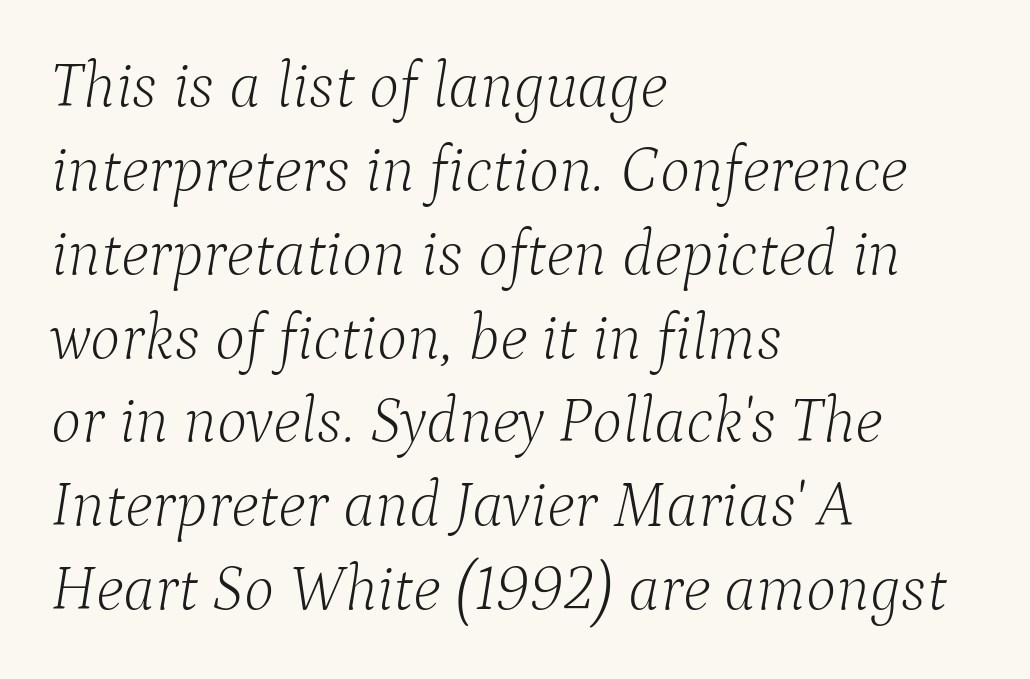
The image shows 64 px light serif type, italic (leaning right); set left-aligned, normal line spacing (1.31x), normal letter spacing, not underlined; low stroke contrast and a medium x-height.
